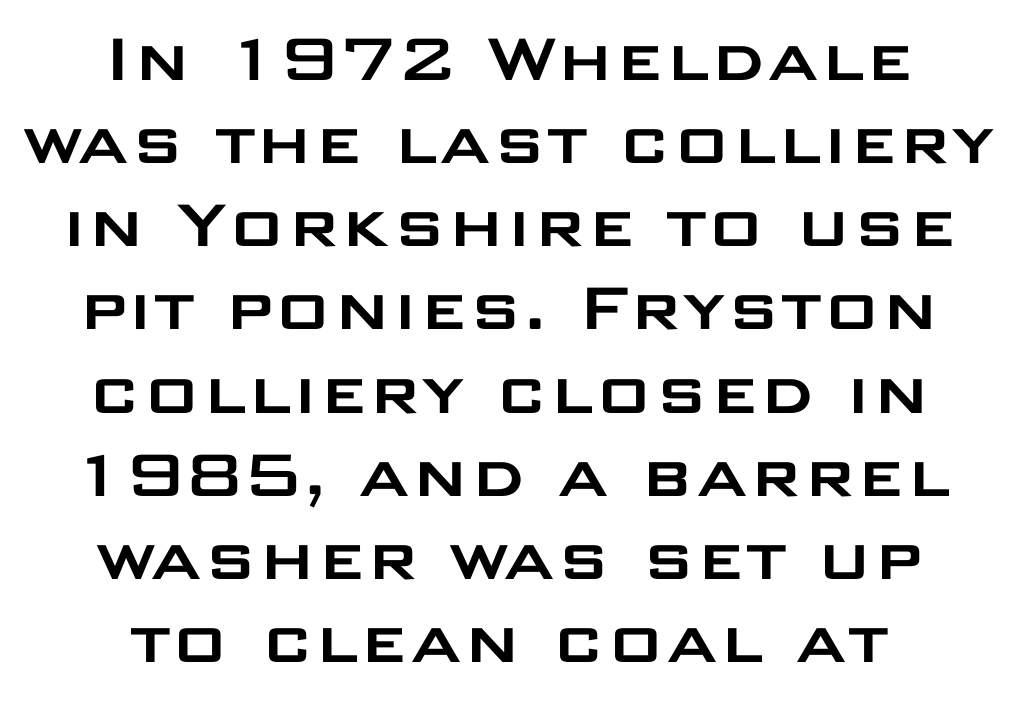
Tall strokes in this sample are plumb rather than angled. Words appear dense and cohesive because spacing is normal. Typographically, this falls in the sans-serif category. This sample has the flowing, uneven cadence of proportional lettering. Line spacing here is tight.
